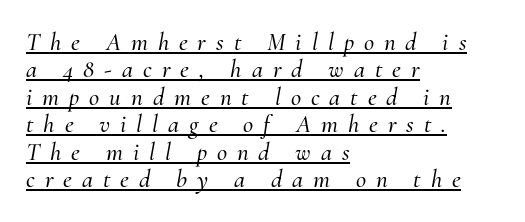
Q: Is the text italic (slanted)? A: Yes, it leans right by about 10 degrees.
Q: Is the text underlined? A: Yes.
Q: How is the paragraph aligned? A: Left-aligned.
Q: Is the spacing between letters normal or unusually wide? A: Unusually wide.
Q: Is the spacing between lines tight, normal or loose? A: Tight.
